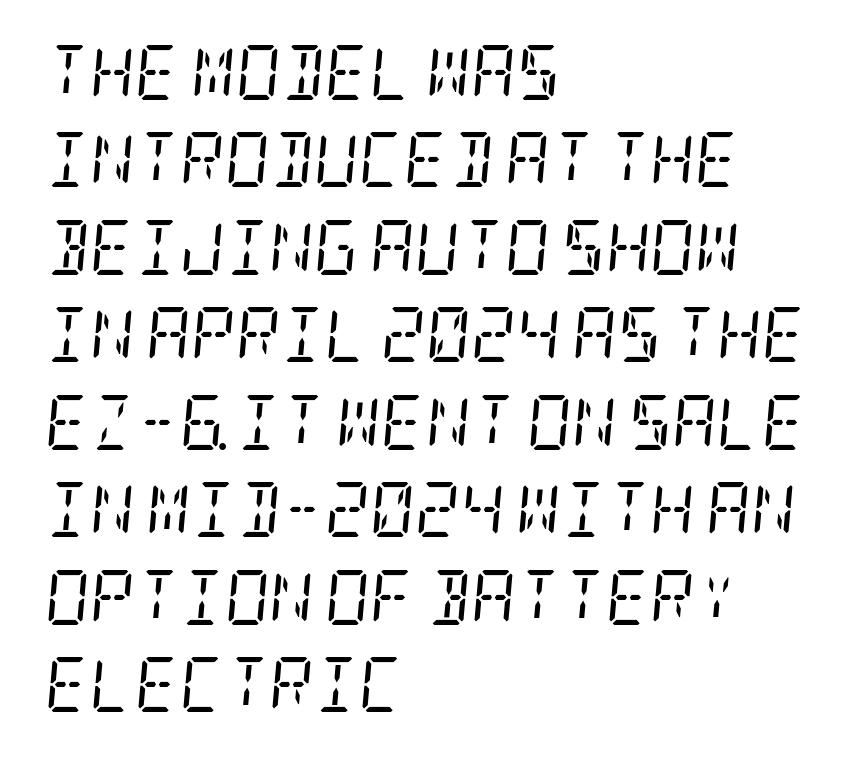
Q: Is the text bold? A: No.
Q: Is the text italic (slanted)? A: Yes, it leans right by about 5 degrees.
Q: Is the typeface a serif or a sans-serif typeface? A: Serif.
Q: Is the text underlined? A: No.
Q: How is the paragraph aligned? A: Left-aligned.
Q: Is the spacing between letters normal or unusually wide? A: Normal.
Q: Is the spacing between lines tight, normal or loose? A: Normal.
Q: Width (condensed, normal, or wide)? A: Condensed.
Q: Stroke contrast? A: Low.
Q: x-height? A: Large.
